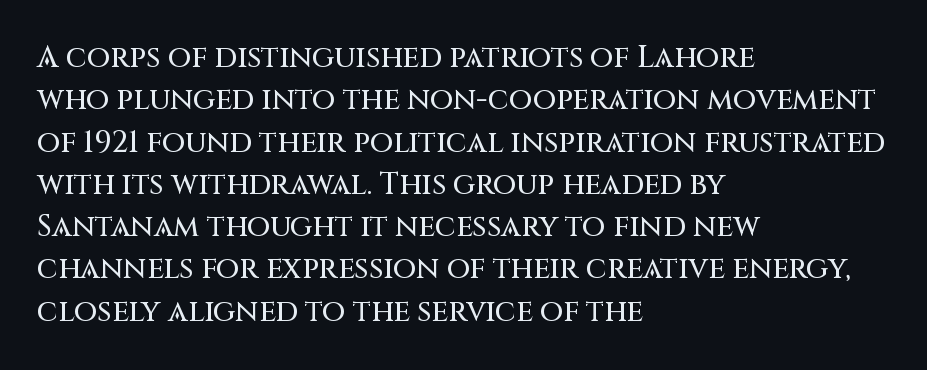
The image shows 30 px sans-serif type, upright; set left-aligned, normal line spacing (1.41x), normal letter spacing, not underlined; medium stroke contrast and a large x-height.
